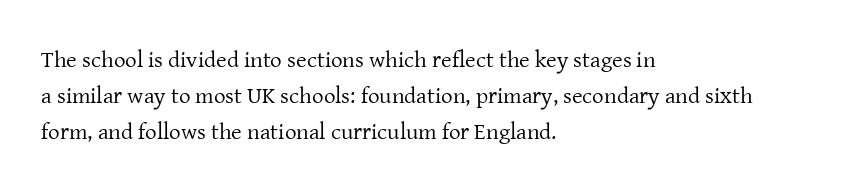
The image shows 23 px text type, upright; set left-aligned, normal line spacing (1.56x), normal letter spacing, not underlined.
